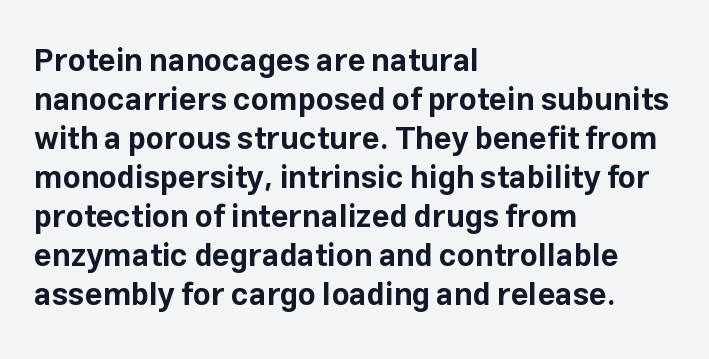
Q: Is the text bold? A: Yes.
Q: Is the text italic (slanted)? A: No, it is upright.
Q: Is the typeface a serif or a sans-serif typeface? A: Sans-serif.
Q: Is the text underlined? A: No.
Q: How is the paragraph aligned? A: Left-aligned.
Q: Is the spacing between letters normal or unusually wide? A: Normal.
Q: Is the spacing between lines tight, normal or loose? A: Normal.
Q: Width (condensed, normal, or wide)? A: Normal.
Q: Stroke contrast? A: Low.
Q: x-height? A: Medium.
Q: Monospaced? A: No.
